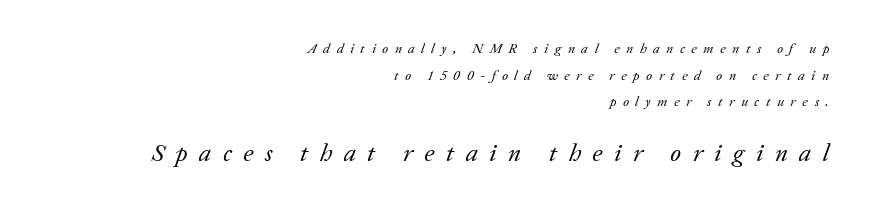
{"italic": "yes", "lean": "right", "slant_degrees": 20, "bold": "no", "underline": "no", "align": "right", "line_spacing": "loose", "line_spacing_ratio": 1.9, "letter_spacing": "wide", "letter_spacing_em": 0.46, "larger_block": "second", "size_ratio": 1.79, "glyph_px": 25}
